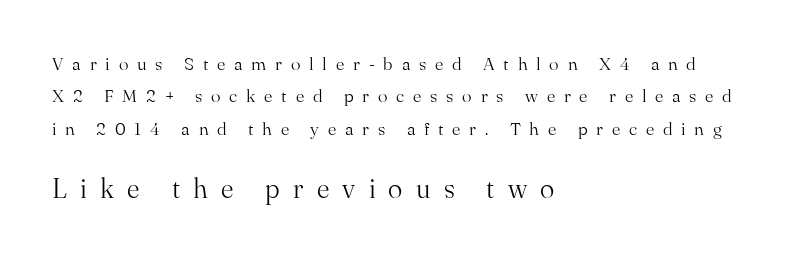
Q: Is the text bold? A: No.
Q: Is the text italic (slanted)? A: No, it is upright.
Q: Is the text underlined? A: No.
Q: How is the paragraph aligned? A: Left-aligned.
Q: Is the spacing between letters normal or unusually wide? A: Unusually wide.
Q: Which block of text is set in a larger size, the first (top) or the second (bottom)? A: The second (bottom) one.
